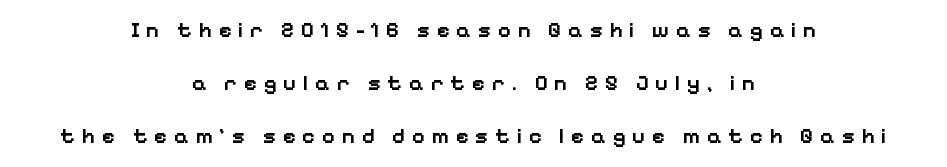
The image shows 22 px text type, upright; set centered, loose line spacing (2.41x), unusually wide letter spacing (+0.3 em), not underlined.
